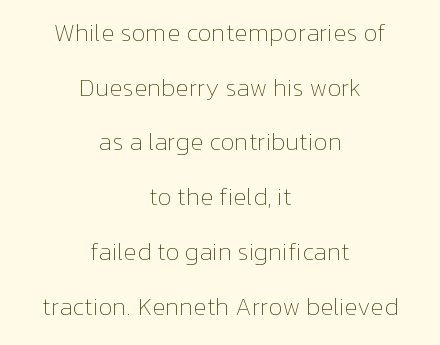
The image shows 25 px text type, upright; set centered, loose line spacing (2.19x), normal letter spacing, not underlined.
